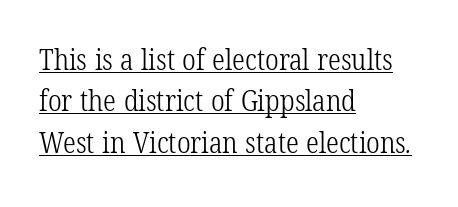
The image shows 29 px light, condensed serif type; set left-aligned, normal line spacing (1.43x), normal letter spacing, underlined; low stroke contrast and a medium x-height.
